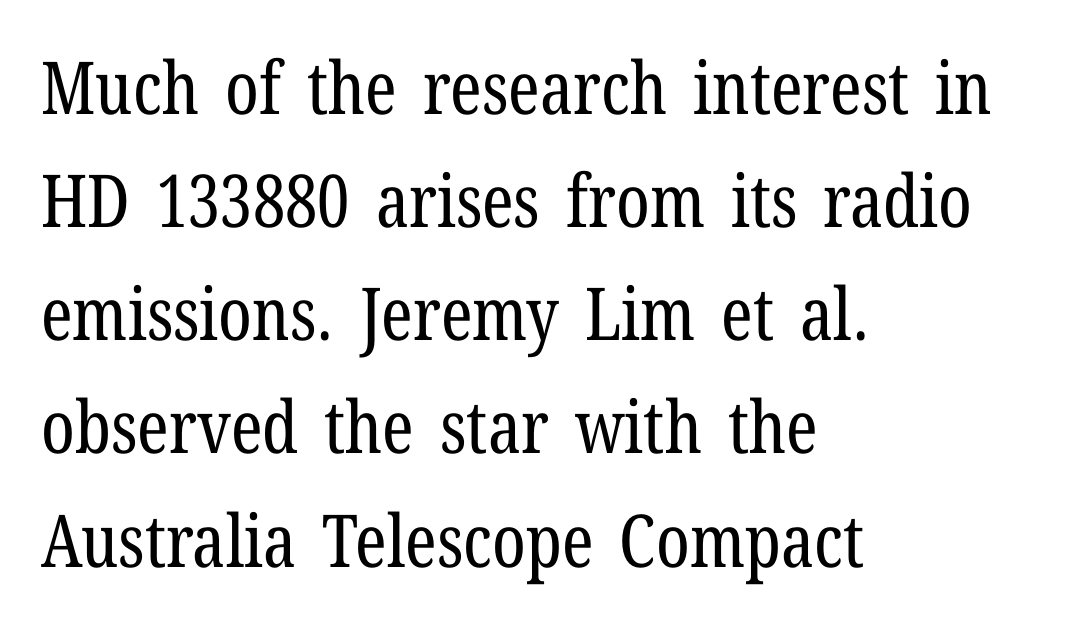
The image shows 73 px regular-weight, condensed serif type, upright; set left-aligned, normal line spacing (1.55x), normal letter spacing, not underlined; low stroke contrast and a medium x-height.
